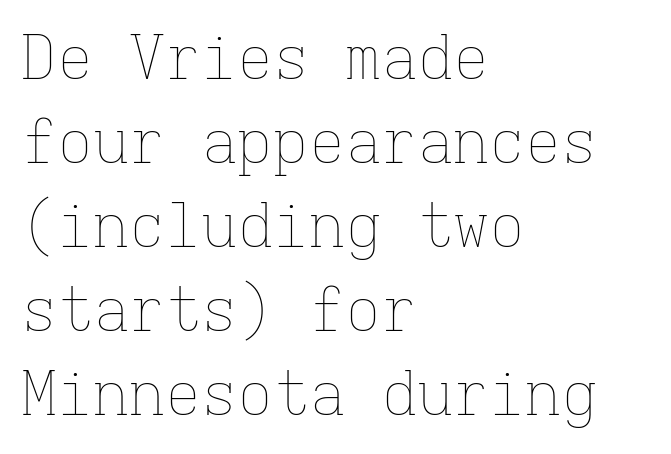
{"italic": "no", "bold": "no", "weight": "thin", "width": "normal", "stroke_contrast": "low", "x_height": "medium", "monospaced": "yes", "underline": "no", "align": "left", "line_spacing": "normal", "line_spacing_ratio": 1.4, "letter_spacing": "normal", "letter_spacing_em": 0.0, "glyph_px": 60}
